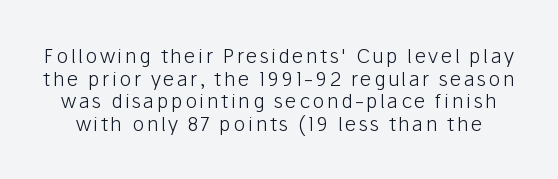
Compared with typical paragraphs, the rows here are closer together. The foot of each line stays bare and open. Compared with a typical body face, this is equally light or lighter still. Every character sits straight up, as roman type does.
